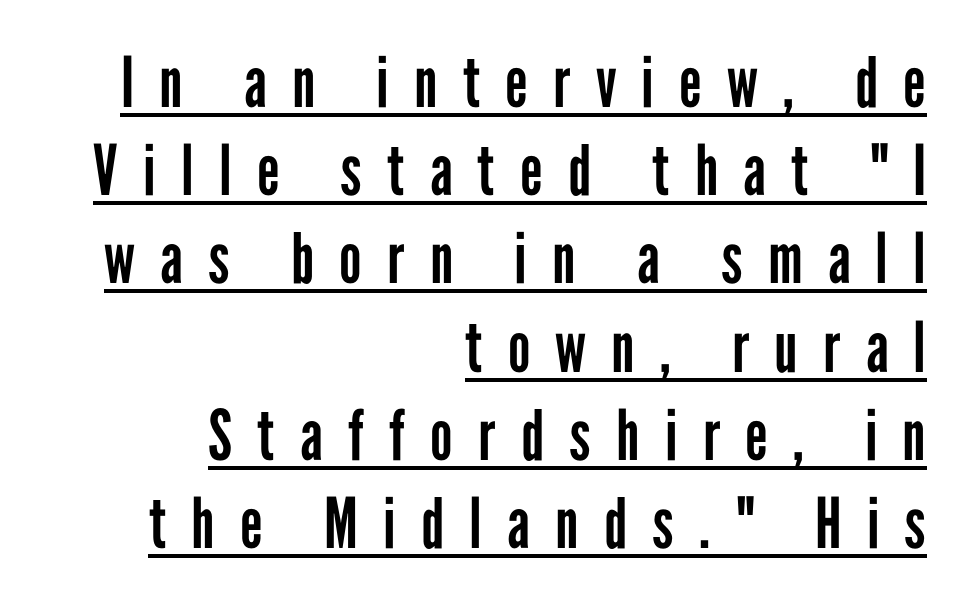
The image shows 70 px regular-weight, condensed sans-serif type, upright; set right-aligned, normal line spacing (1.26x), unusually wide letter spacing (+0.36 em), underlined; low stroke contrast and a medium x-height.
